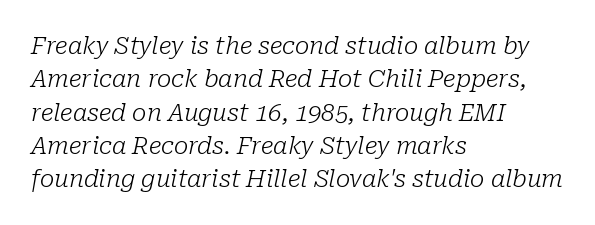
{"italic": "yes", "lean": "right", "slant_degrees": 10, "bold": "no", "underline": "no", "align": "left", "line_spacing": "normal", "line_spacing_ratio": 1.39, "letter_spacing": "normal", "letter_spacing_em": 0.0, "glyph_px": 24}
